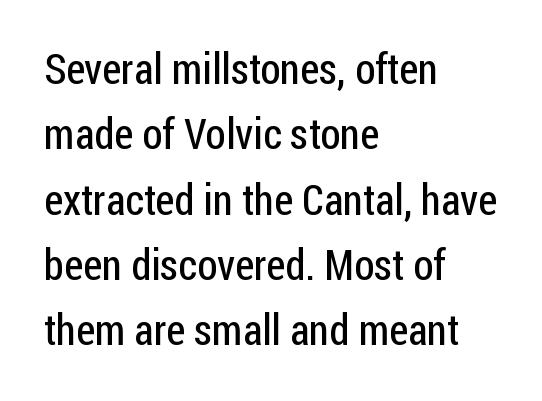
Q: Is the text bold? A: No.
Q: Is the text italic (slanted)? A: No, it is upright.
Q: Is the typeface a serif or a sans-serif typeface? A: Sans-serif.
Q: Is the text underlined? A: No.
Q: How is the paragraph aligned? A: Left-aligned.
Q: Is the spacing between letters normal or unusually wide? A: Normal.
Q: Is the spacing between lines tight, normal or loose? A: Normal.
Q: Width (condensed, normal, or wide)? A: Condensed.
Q: Stroke contrast? A: Low.
Q: x-height? A: Medium.
Q: Monospaced? A: No.
